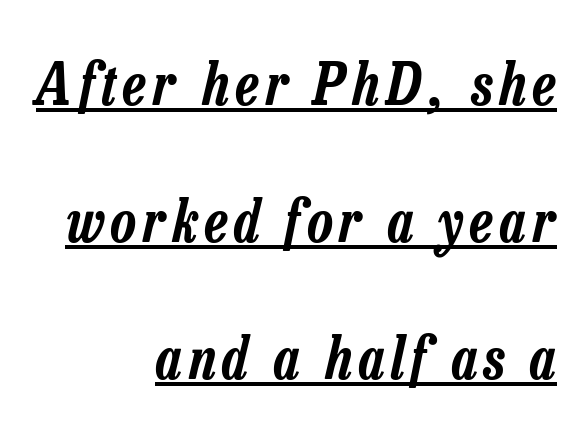
{"italic": "yes", "lean": "right", "slant_degrees": 13, "width": "condensed", "stroke_contrast": "low", "x_height": "medium", "monospaced": "no", "underline": "yes", "align": "right", "line_spacing": "loose", "line_spacing_ratio": 2.36, "glyph_px": 58}
